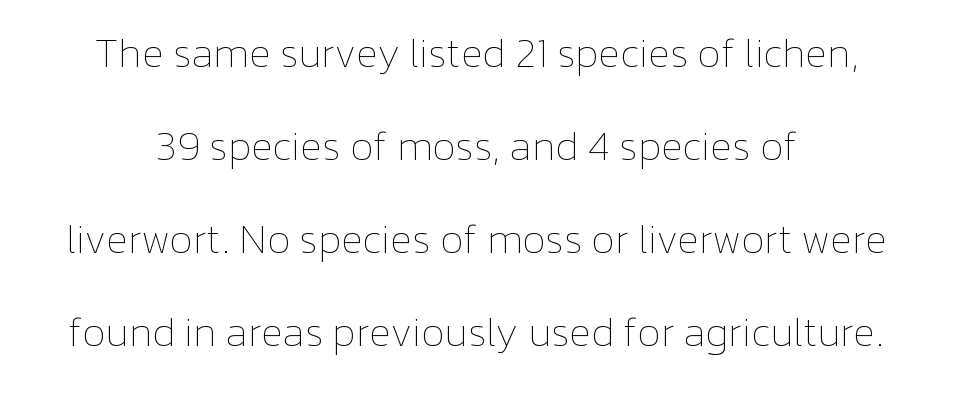
Tracking value appears to be zero — textbook default spacing. Upright lettering throughout. Vertical stems look standard width or narrower in stroke. Note the varied advance widths — an 'i' is clearly narrower than an 'm'. This rendering uses center alignment, leaving both contours irregular but symmetric.
